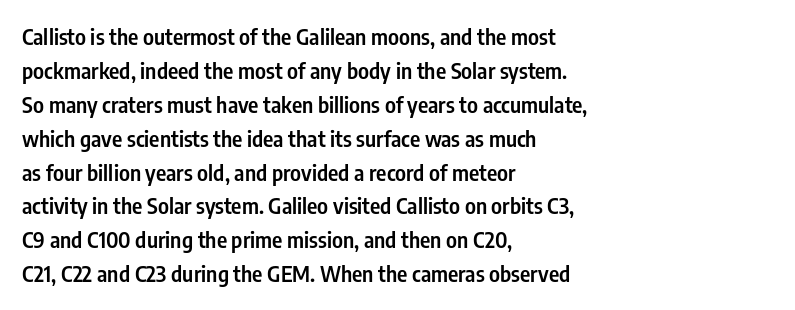
Notice how the stems are strictly vertical — no italics here. The passage shown has conventional tracking throughout. As a designer I'd log this as weight 600, semibold. Line beginnings align vertically; line endings do not.
